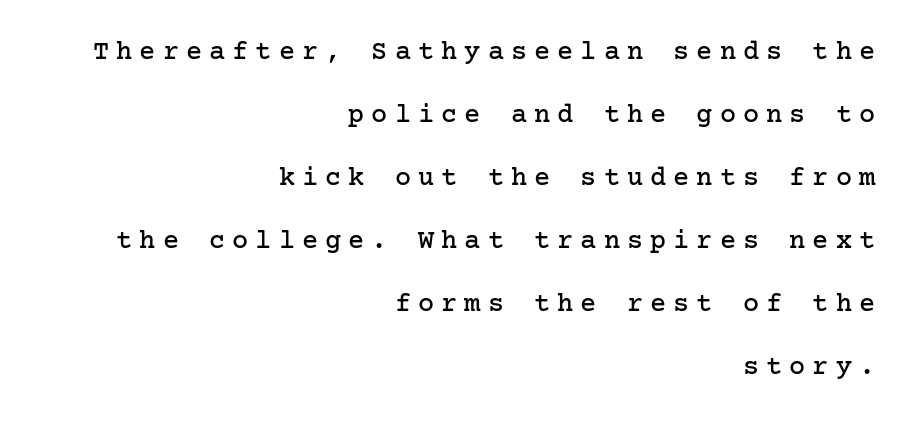
The image shows 27 px text type, upright; set right-aligned, loose line spacing (2.33x), unusually wide letter spacing (+0.26 em), not underlined.
